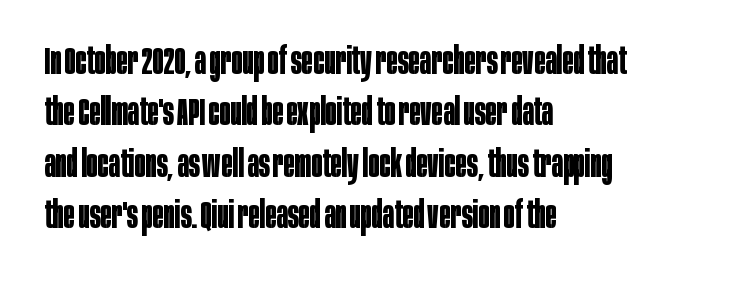
Q: Is the text bold? A: Yes.
Q: Is the text italic (slanted)? A: No, it is upright.
Q: Is the typeface a serif or a sans-serif typeface? A: Sans-serif.
Q: Is the text underlined? A: No.
Q: How is the paragraph aligned? A: Left-aligned.
Q: Is the spacing between letters normal or unusually wide? A: Normal.
Q: Is the spacing between lines tight, normal or loose? A: Normal.
Q: Width (condensed, normal, or wide)? A: Condensed.
Q: Stroke contrast? A: Low.
Q: x-height? A: Large.
Q: Monospaced? A: No.
